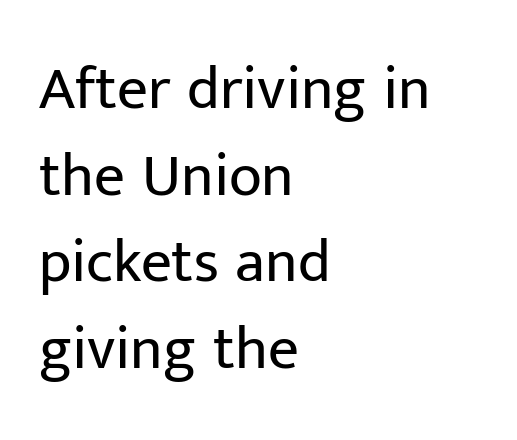
{"serif": "no", "italic": "no", "bold": "no", "weight": "regular", "width": "normal", "stroke_contrast": "low", "x_height": "medium", "monospaced": "no", "underline": "no", "align": "left", "line_spacing": "normal", "line_spacing_ratio": 1.42, "letter_spacing": "normal", "letter_spacing_em": 0.0, "glyph_px": 61}
